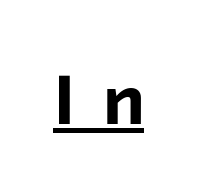
Q: Is the text bold? A: Yes.
Q: Is the typeface a serif or a sans-serif typeface? A: Sans-serif.
Q: Is the text underlined? A: Yes.
Q: Is the spacing between letters normal or unusually wide? A: Unusually wide.
Q: Width (condensed, normal, or wide)? A: Normal.
Q: Stroke contrast? A: Low.
Q: x-height? A: Medium.
Q: Monospaced? A: No.
